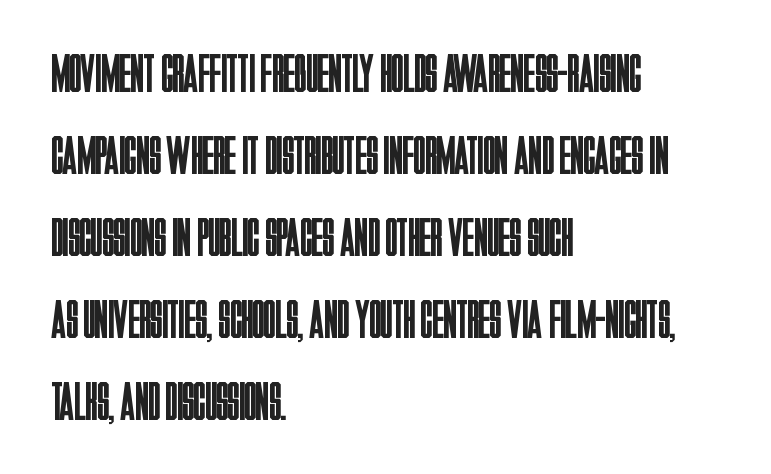
Alignment: flush left. In terms of letterform style, serifs are entirely absent. The rendering uses a moderate line-height, typical for paragraphs. Compared with a typical body face, this is equally light or lighter still. The axis of the letterforms is exactly vertical.
